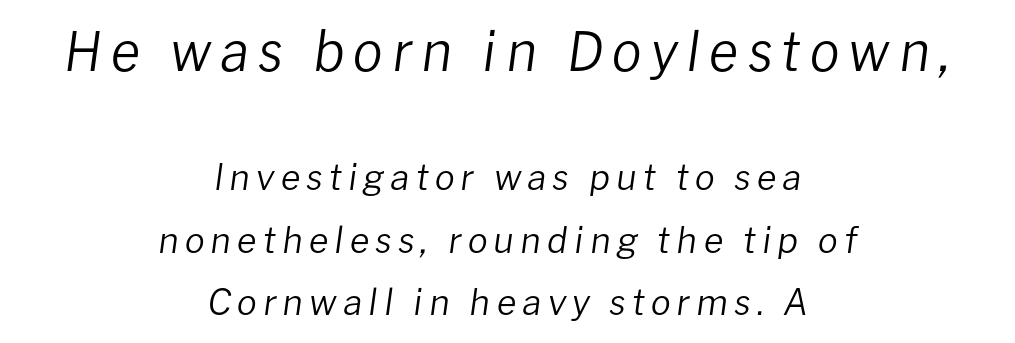
The image shows 54 px regular-weight type, italic (leaning right); set centered, line spacing 1.74x, not underlined; the first (top) block is 1.5x larger; low stroke contrast and a medium x-height.
